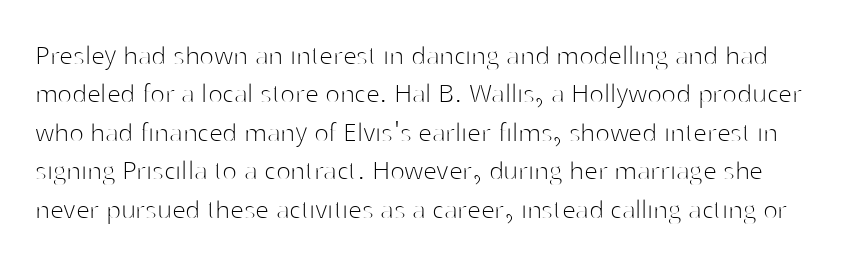
Spacing verdict: proportional, widths tailored to each character. This rendering leaves character spacing at its baseline value. This is roman type, the default non-slanted kind. What kind of face is this? One without serifs — a sans. Weight: not bold — regular or lighter. Letters rest on an invisible, unmarked baseline.
